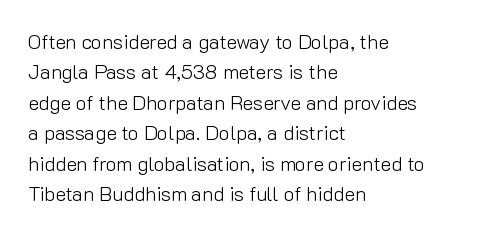
The image shows 20 px text type, upright; set left-aligned, normal line spacing (1.52x), normal letter spacing, not underlined.
